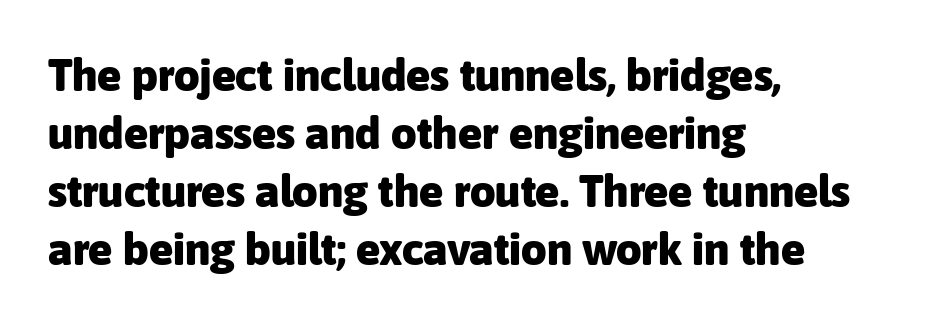
Quick note: interline space is typical. These lines are rendered in a variable-pitch font. Stroke thickness is high; the sample reads as a true bold. Is this a sans? Yes — the strokes have no serifs. The rag falls on the right side of this text block.
